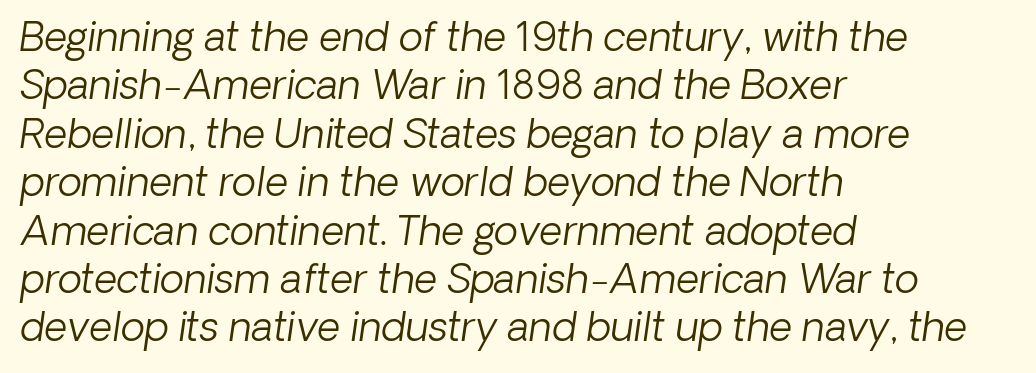
{"italic": "yes", "lean": "right", "slant_degrees": 8, "bold": "no", "weight": "light", "width": "normal", "stroke_contrast": "low", "x_height": "medium", "monospaced": "no", "underline": "no", "align": "left", "line_spacing_ratio": 1.21, "letter_spacing": "normal", "letter_spacing_em": 0.0, "glyph_px": 40}
